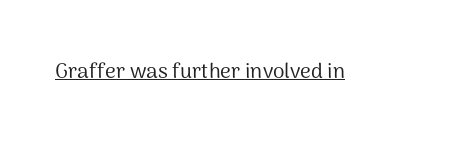
{"italic": "no", "bold": "no", "underline": "yes", "letter_spacing": "normal", "letter_spacing_em": 0.0, "glyph_px": 21}
